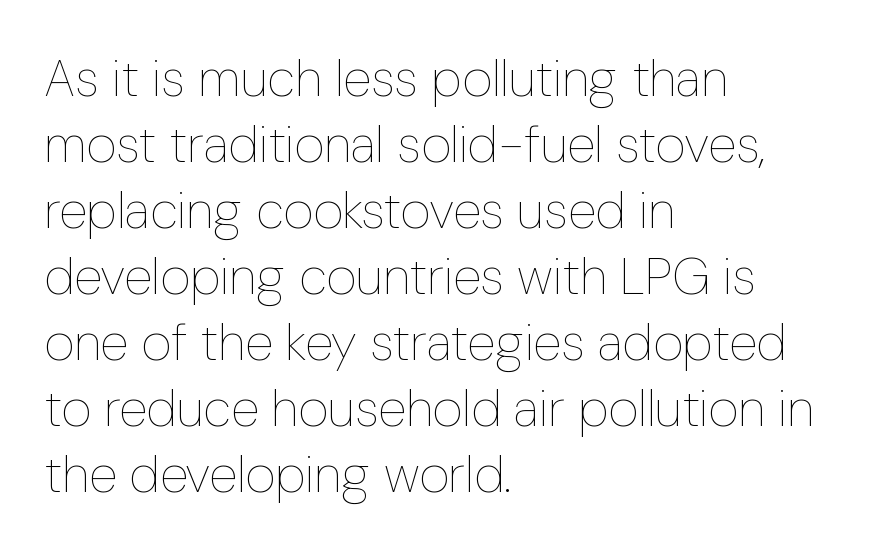
{"italic": "no", "bold": "no", "weight": "thin", "width": "condensed", "stroke_contrast": "low", "x_height": "medium", "monospaced": "no", "underline": "no", "align": "left", "line_spacing": "normal", "line_spacing_ratio": 1.27, "letter_spacing": "normal", "letter_spacing_em": 0.0, "glyph_px": 52}
